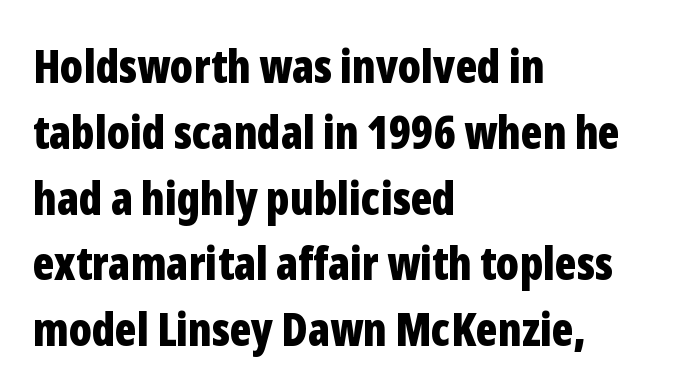
Q: Is the text bold? A: Yes.
Q: Is the text italic (slanted)? A: No, it is upright.
Q: Is the typeface a serif or a sans-serif typeface? A: Sans-serif.
Q: Is the text underlined? A: No.
Q: How is the paragraph aligned? A: Left-aligned.
Q: Is the spacing between letters normal or unusually wide? A: Normal.
Q: Is the spacing between lines tight, normal or loose? A: Normal.
Q: Width (condensed, normal, or wide)? A: Condensed.
Q: Stroke contrast? A: Low.
Q: x-height? A: Medium.
Q: Monospaced? A: No.
